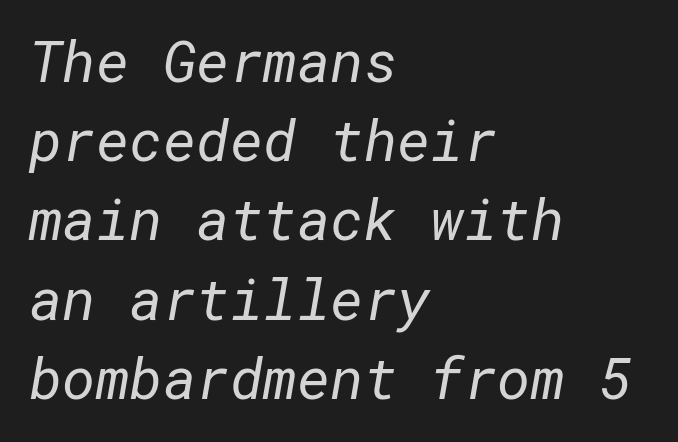
Q: Is the text bold? A: No.
Q: Is the typeface a serif or a sans-serif typeface? A: Sans-serif.
Q: Is the text underlined? A: No.
Q: How is the paragraph aligned? A: Left-aligned.
Q: Is the spacing between letters normal or unusually wide? A: Normal.
Q: Is the spacing between lines tight, normal or loose? A: Normal.
Q: Width (condensed, normal, or wide)? A: Normal.
Q: Stroke contrast? A: Low.
Q: x-height? A: Medium.
